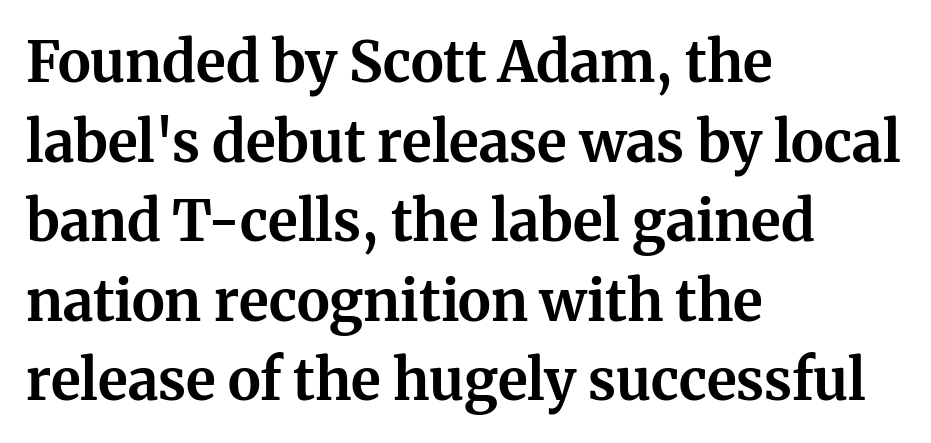
{"serif": "yes", "italic": "no", "bold": "yes", "weight": "bold", "width": "normal", "stroke_contrast": "medium", "x_height": "medium", "monospaced": "no", "underline": "no", "align": "left", "line_spacing": "normal", "line_spacing_ratio": 1.42, "letter_spacing": "normal", "letter_spacing_em": 0.0, "glyph_px": 56}
